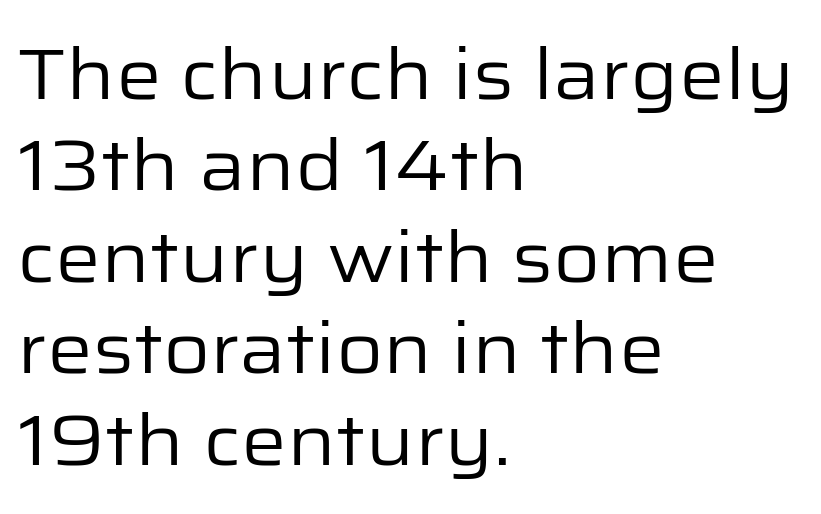
A typesetter would call this proportional, since set widths differ per character. The typesetting does not lean heavy: it is not bold. No extra tracking has been applied to these lines. A typesetter would label this face a sans. Alignment: flush left.
